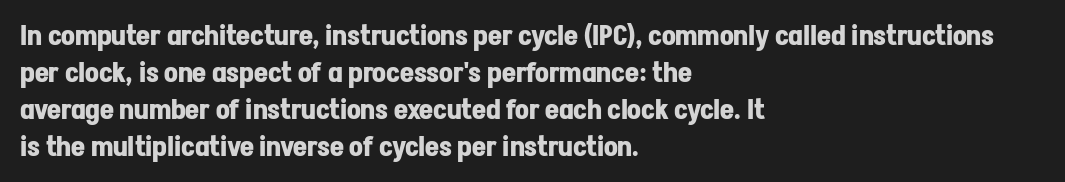
{"italic": "no", "bold": "yes", "underline": "no", "align": "left", "line_spacing": "normal", "line_spacing_ratio": 1.37, "letter_spacing": "normal", "letter_spacing_em": 0.0, "glyph_px": 27}
